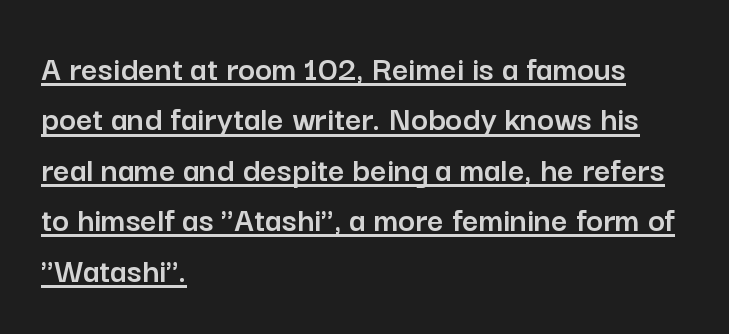
The image shows 36 px sans-serif type, upright; set left-aligned, normal line spacing (1.4x), normal letter spacing, underlined; low stroke contrast and a medium x-height.
